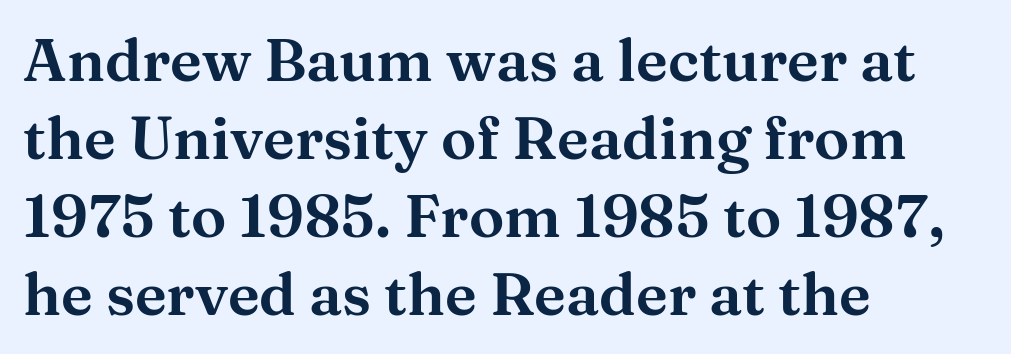
Compared with typical paragraphs, the rows here are spaced about the same. Clear beneath every line of the passage. Do the characters align in a grid? No, the font is proportional. One-word summary of the alignment: left. A roman cut, with each character standing at attention. In terms of letterspacing, this is plain default setting.
